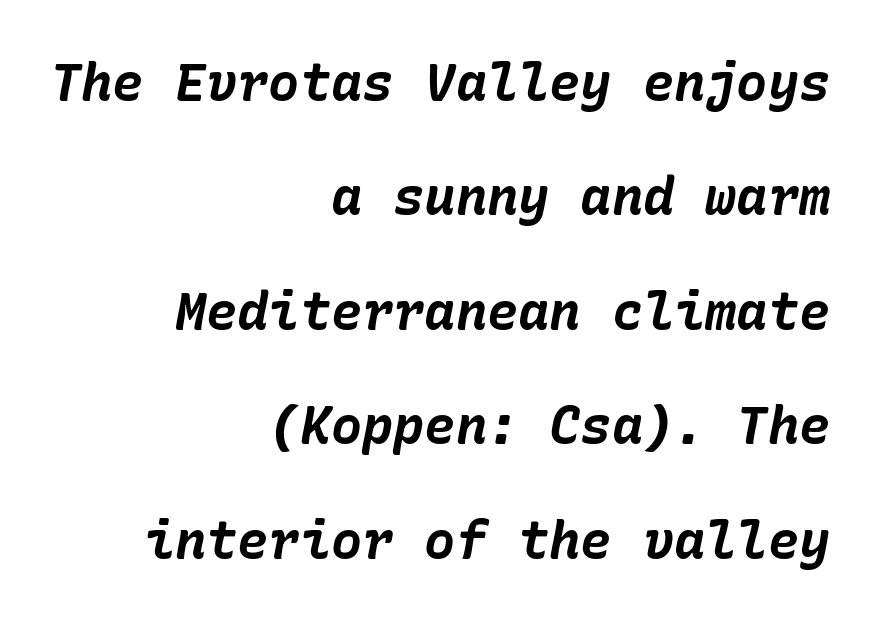
{"italic": "yes", "lean": "right", "slant_degrees": 10, "bold": "yes", "weight": "bold", "width": "normal", "stroke_contrast": "low", "x_height": "medium", "underline": "no", "align": "right", "line_spacing": "loose", "line_spacing_ratio": 2.2, "letter_spacing": "normal", "letter_spacing_em": 0.0, "glyph_px": 52}
